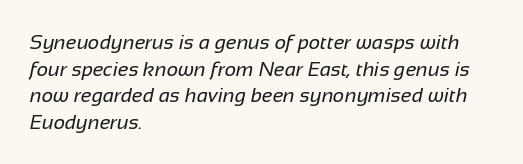
{"bold": "no", "underline": "no", "align": "left", "line_spacing": "normal", "line_spacing_ratio": 1.33, "letter_spacing": "normal", "letter_spacing_em": 0.0, "glyph_px": 20}
